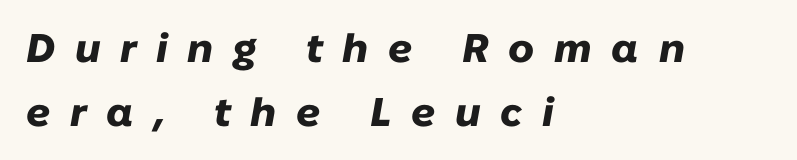
Set as a true bold cut, around the 700 mark. The leading is moderate, giving the passage an even texture. Display-style spreading of the glyphs; the letterfit is very open. Character widths vary here, with narrow letters taking less room than wide ones.
